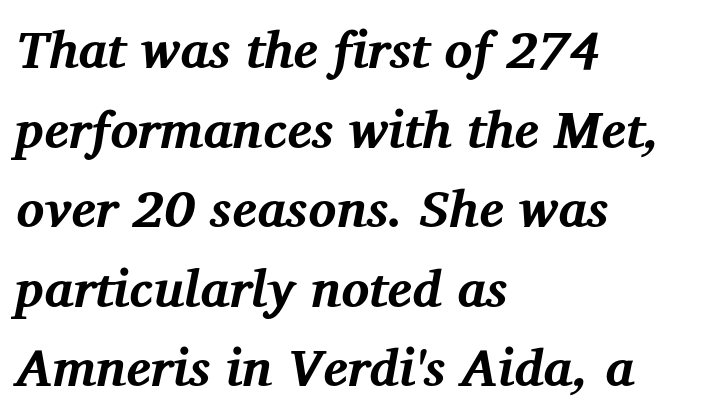
Nothing unusual about the tracking: characters are spaced as the font intends. You could not count columns in this text — the font is proportionally spaced. Students, this is bold: see how much ink each stroke carries. Underlining? Definitely not there. The lines sit at an ordinary, default distance from one another. Every character sits at an angle, as italics do.
